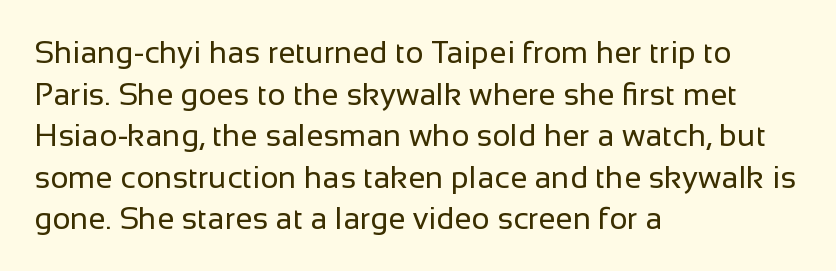
The image shows 31 px regular-weight sans-serif type, upright; set left-aligned, normal line spacing (1.34x), normal letter spacing, not underlined; low stroke contrast and a medium x-height.
